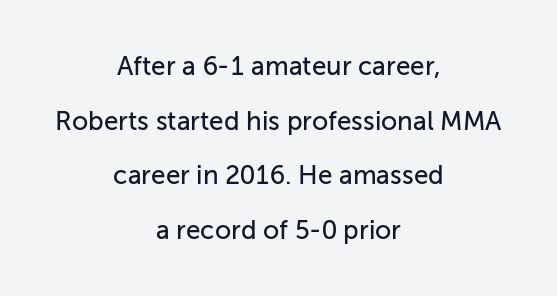
Q: Is the text italic (slanted)? A: No, it is upright.
Q: Is the text underlined? A: No.
Q: How is the paragraph aligned? A: Centered.
Q: Is the spacing between letters normal or unusually wide? A: Normal.
Q: Is the spacing between lines tight, normal or loose? A: Loose.
